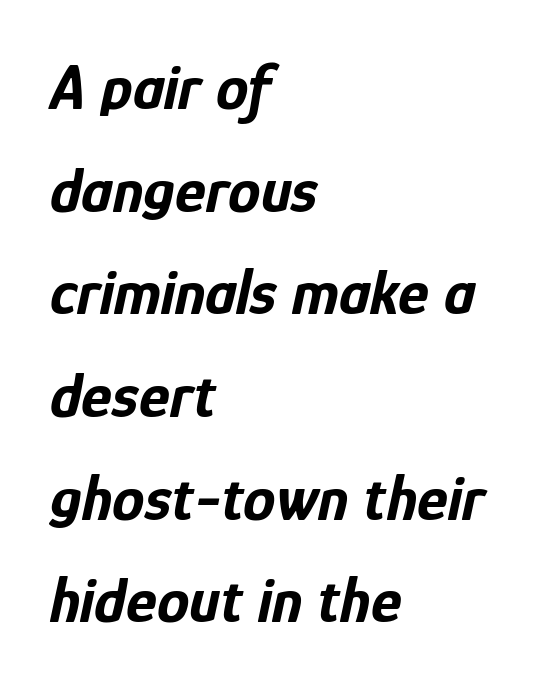
If you drew a line through each stem, it would be angled. Notice how the passage keeps a crisp vertical edge on the left only. Normally led — the rows are evenly, conventionally spaced. Compared with typical body copy, the letter spacing here is the same.
